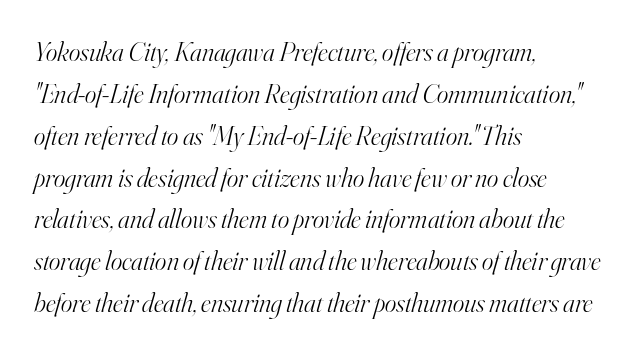
Each stroke keeps to a modest, everyday thickness or less. Short note: letters normally spaced. The glyphs are unaccompanied by any horizontal stroke below them. What's the leading like? Ordinary, nothing unusual.
